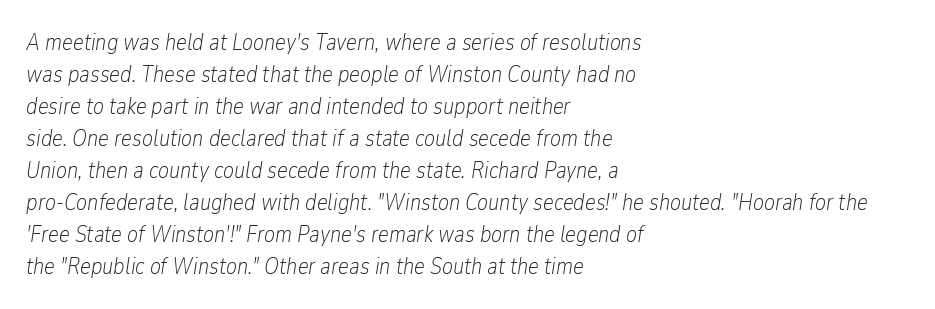
Q: Is the text bold? A: No.
Q: Is the text italic (slanted)? A: Yes, it leans right by about 9 degrees.
Q: Is the text underlined? A: No.
Q: How is the paragraph aligned? A: Left-aligned.
Q: Is the spacing between letters normal or unusually wide? A: Normal.
Q: Is the spacing between lines tight, normal or loose? A: Normal.
